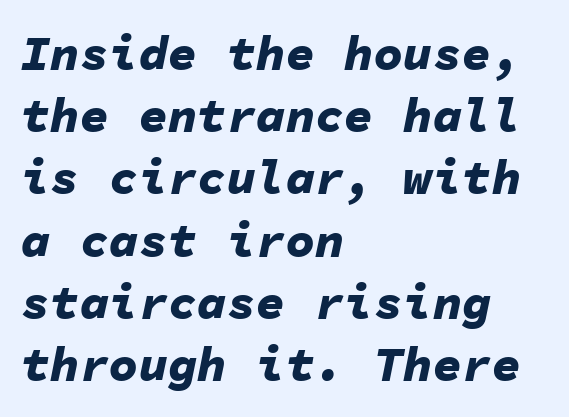
The passage shown is not underscored anywhere. The lettering tilts uniformly, giving the passage an italic look. Students, observe: this is what conventionally led text looks like. Is the type bold? Yes — the strokes are clearly thick and heavy. One-word summary of the alignment: left.
